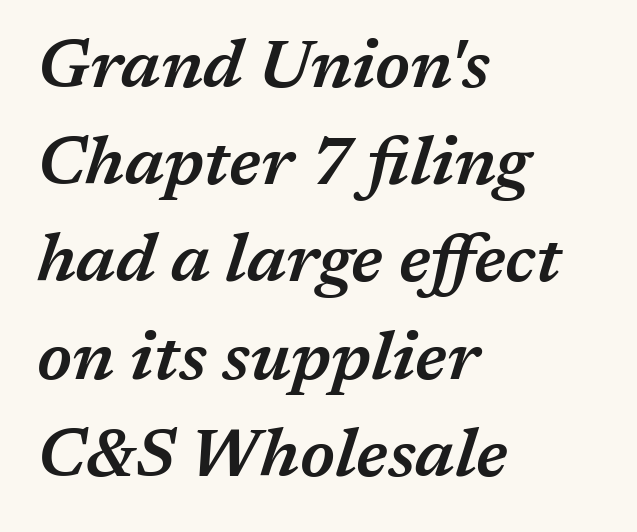
Q: Is the text bold? A: Semi-bold.
Q: Is the text italic (slanted)? A: Yes, it leans right by about 17 degrees.
Q: Is the text underlined? A: No.
Q: How is the paragraph aligned? A: Left-aligned.
Q: Is the spacing between letters normal or unusually wide? A: Normal.
Q: Is the spacing between lines tight, normal or loose? A: Normal.
Q: Width (condensed, normal, or wide)? A: Normal.
Q: Stroke contrast? A: Medium.
Q: x-height? A: Medium.
Q: Monospaced? A: No.
